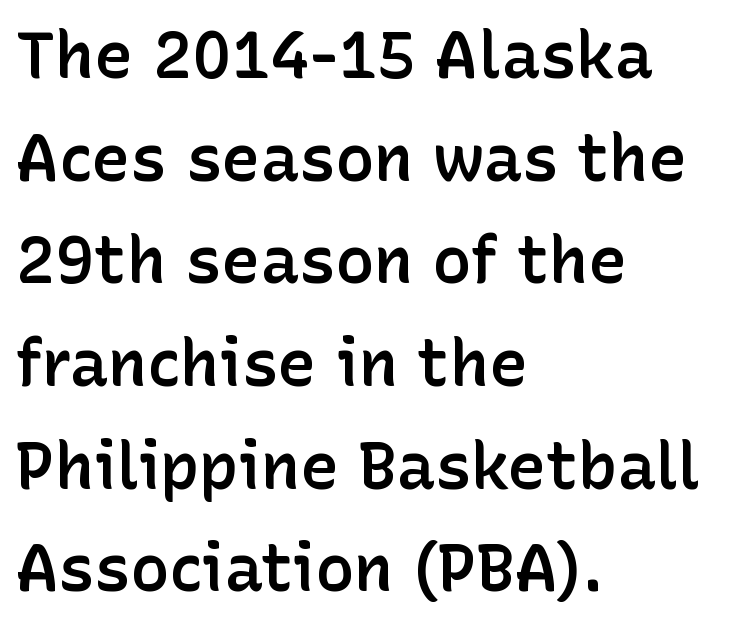
Q: Is the text bold? A: Semi-bold.
Q: Is the text italic (slanted)? A: No, it is upright.
Q: Is the typeface a serif or a sans-serif typeface? A: Sans-serif.
Q: Is the text underlined? A: No.
Q: How is the paragraph aligned? A: Left-aligned.
Q: Is the spacing between letters normal or unusually wide? A: Normal.
Q: Is the spacing between lines tight, normal or loose? A: Normal.
Q: Width (condensed, normal, or wide)? A: Normal.
Q: Stroke contrast? A: Low.
Q: x-height? A: Medium.
Q: Monospaced? A: No.
